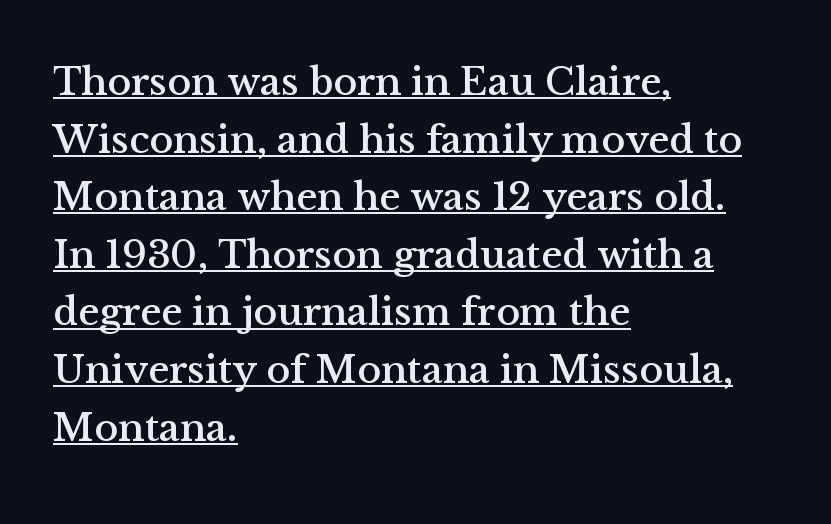
The image shows 40 px serif type, upright; set left-aligned, normal line spacing (1.44x), normal letter spacing, underlined; medium stroke contrast and a medium x-height.
